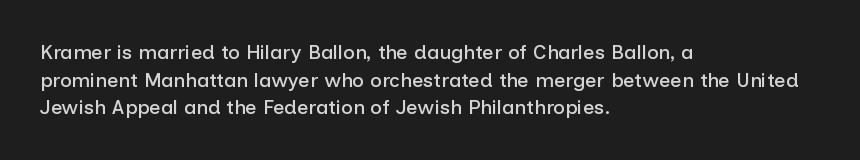
{"italic": "no", "underline": "no", "align": "left", "line_spacing": "normal", "line_spacing_ratio": 1.38, "letter_spacing": "normal", "letter_spacing_em": 0.0, "glyph_px": 20}
